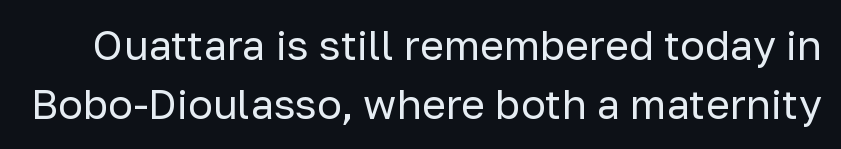
Q: Is the text bold? A: No.
Q: Is the text italic (slanted)? A: No, it is upright.
Q: Is the typeface a serif or a sans-serif typeface? A: Sans-serif.
Q: Is the text underlined? A: No.
Q: Is the spacing between letters normal or unusually wide? A: Normal.
Q: Is the spacing between lines tight, normal or loose? A: Normal.
Q: Width (condensed, normal, or wide)? A: Normal.
Q: Stroke contrast? A: Low.
Q: x-height? A: Medium.
Q: Monospaced? A: No.
